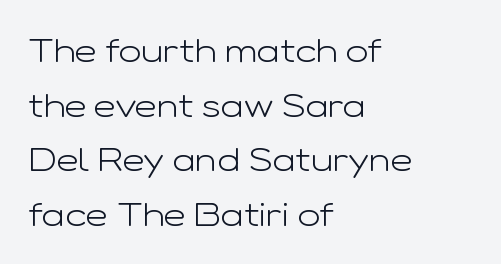
When letters stand straight like this, we call the style roman or upright. Typeset ragged right — the left edge is the straight one. The passage shown is not bold in any degree. The text was rendered using a sans face with plain stroke endings.
